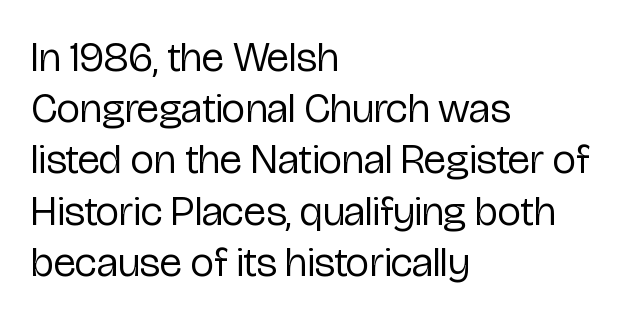
Q: Is the text bold? A: No.
Q: Is the text italic (slanted)? A: No, it is upright.
Q: Is the typeface a serif or a sans-serif typeface? A: Sans-serif.
Q: Is the text underlined? A: No.
Q: How is the paragraph aligned? A: Left-aligned.
Q: Is the spacing between letters normal or unusually wide? A: Normal.
Q: Width (condensed, normal, or wide)? A: Condensed.
Q: Stroke contrast? A: Low.
Q: x-height? A: Medium.
Q: Monospaced? A: No.
